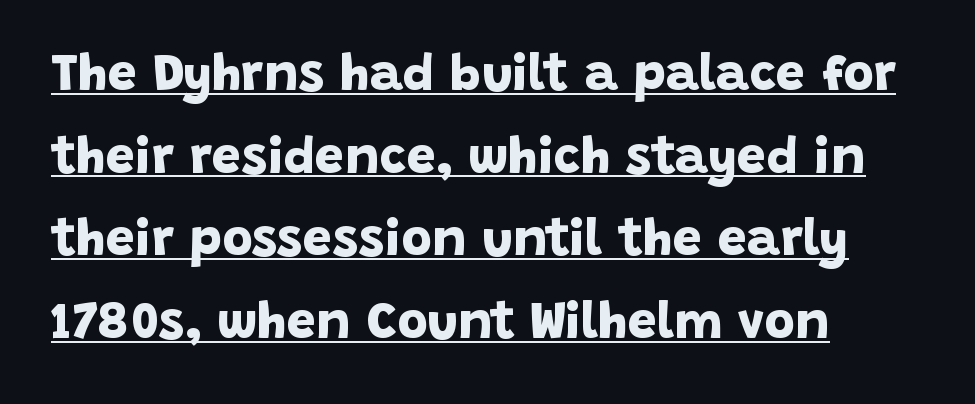
The image shows 52 px bold sans-serif type; set left-aligned, normal line spacing (1.59x), normal letter spacing, underlined; low stroke contrast and a large x-height.
